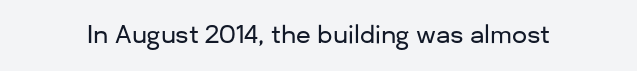
Observe the ordinary spacing: letters are neighbours, not strangers. Underline: absent. Rendered with straight, roman letterforms.
